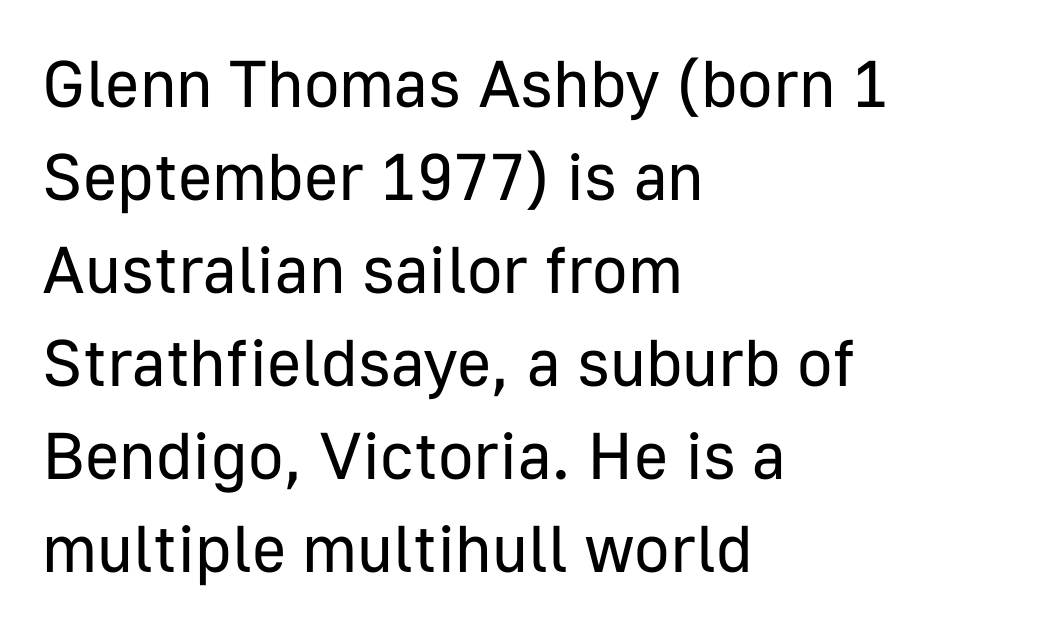
These lines stack with their left ends in a neat column. Do the characters align in a grid? No, the font is proportional. Examine the stroke ends and you'll find no serifs. The font's upright variant was chosen for this text. Regarding leading, the lines here are spaced in the standard way. The string is rendered with underlining switched off.
